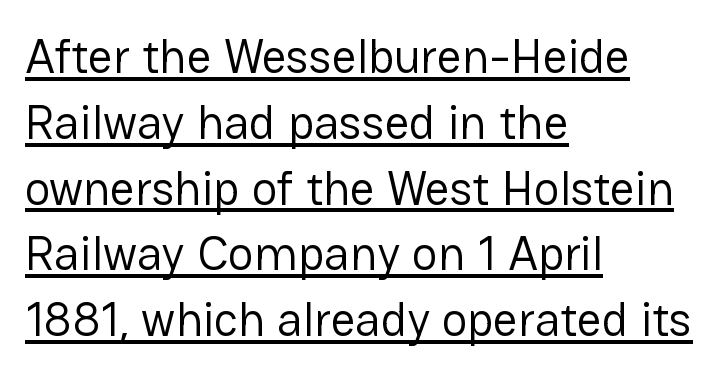
Q: Is the text bold? A: No.
Q: Is the text italic (slanted)? A: No, it is upright.
Q: Is the typeface a serif or a sans-serif typeface? A: Sans-serif.
Q: Is the text underlined? A: Yes.
Q: How is the paragraph aligned? A: Left-aligned.
Q: Is the spacing between letters normal or unusually wide? A: Normal.
Q: Is the spacing between lines tight, normal or loose? A: Normal.
Q: Width (condensed, normal, or wide)? A: Normal.
Q: Stroke contrast? A: Low.
Q: x-height? A: Medium.
Q: Monospaced? A: No.
